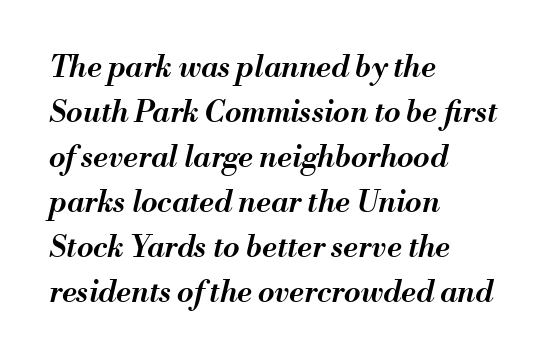
Evenly set lines give the paragraph a standard silhouette. These words are printed semibold, heavier than regular yet not bold. Compared with ordinary roman type, these characters are visibly tilted. A classic flush-left, rag-right setting is used for this passage.
